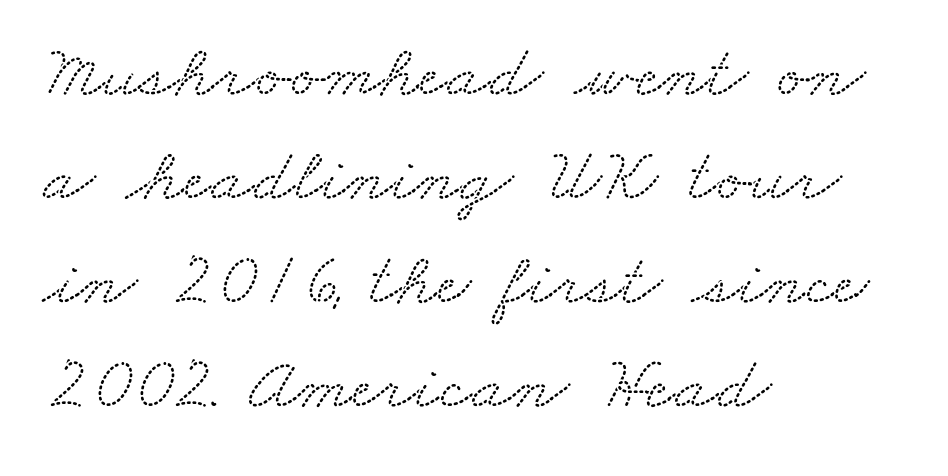
The image shows 76 px wide serif type; set left-aligned, normal line spacing (1.37x), normal letter spacing, not underlined; low stroke contrast and a small x-height.
